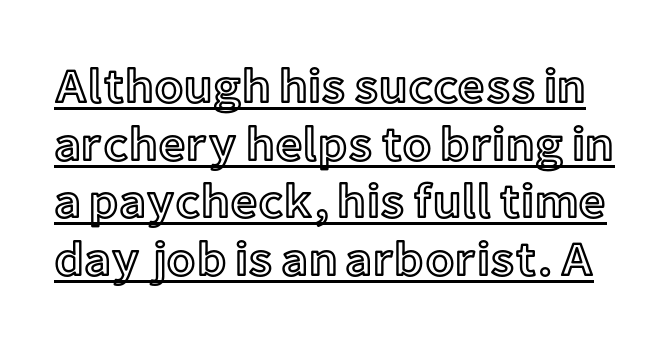
Characters follow at the spacing the type designer built in. Here the designer chose a conventional face with non-uniform glyph widths. This rendering features underlined lettering. The letters stand straight up with perfectly vertical stems.
